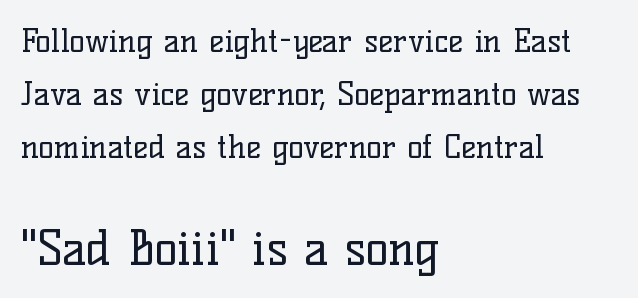
No word sits above an underline. Spacing verdict: proportional, widths tailored to each character. In terms of letterform style, serifs are clearly present. Reading down the column, the eye jumps a familiar distance to each next line.
